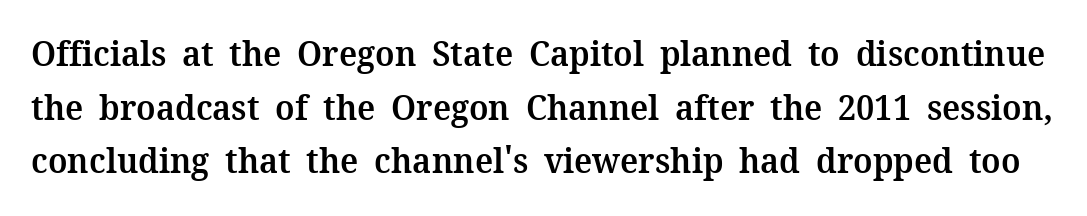
Q: Is the text bold? A: Semi-bold.
Q: Is the text italic (slanted)? A: No, it is upright.
Q: Is the typeface a serif or a sans-serif typeface? A: Serif.
Q: Is the text underlined? A: No.
Q: Is the spacing between letters normal or unusually wide? A: Normal.
Q: Is the spacing between lines tight, normal or loose? A: Normal.
Q: Width (condensed, normal, or wide)? A: Normal.
Q: Stroke contrast? A: Medium.
Q: x-height? A: Medium.
Q: Monospaced? A: No.
